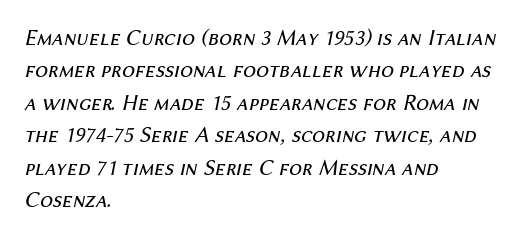
The image shows 23 px text type, italic (leaning right); set left-aligned, normal line spacing (1.41x), normal letter spacing, not underlined.
